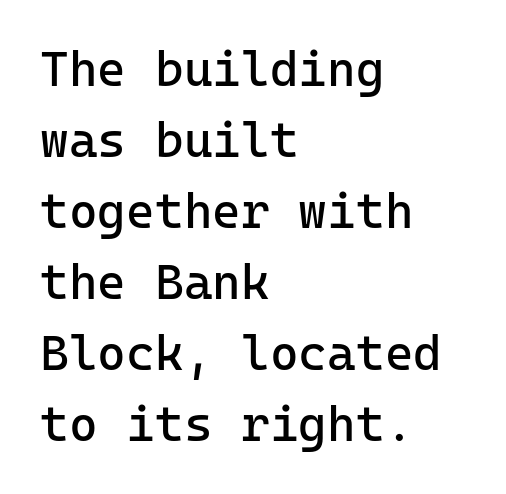
The rendering uses typewriter-style spacing with identical character cells. The font is comparable to plain body text, perhaps lighter. Classification — sans serif. Summary of vertical rhythm: regular, with standard interline spacing. The tracking reads as untouched default to a designer's eye. Beneath every word, the page is bare.
